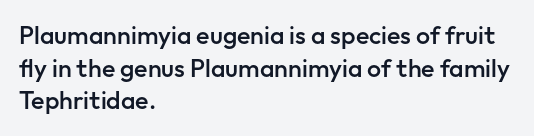
{"italic": "no", "bold": "semi", "underline": "no", "align": "left", "line_spacing": "normal", "line_spacing_ratio": 1.31, "letter_spacing": "normal", "letter_spacing_em": 0.0, "glyph_px": 25}
